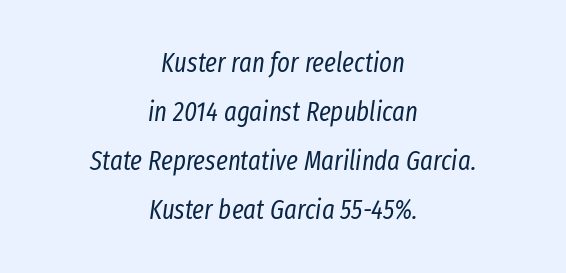
Every row of glyphs is offset so its center matches the block's center. Underlining? Definitely not there. Style check: oblique. Counters stay open thanks to moderate or lighter strokes. Words appear dense and cohesive because spacing is normal.
